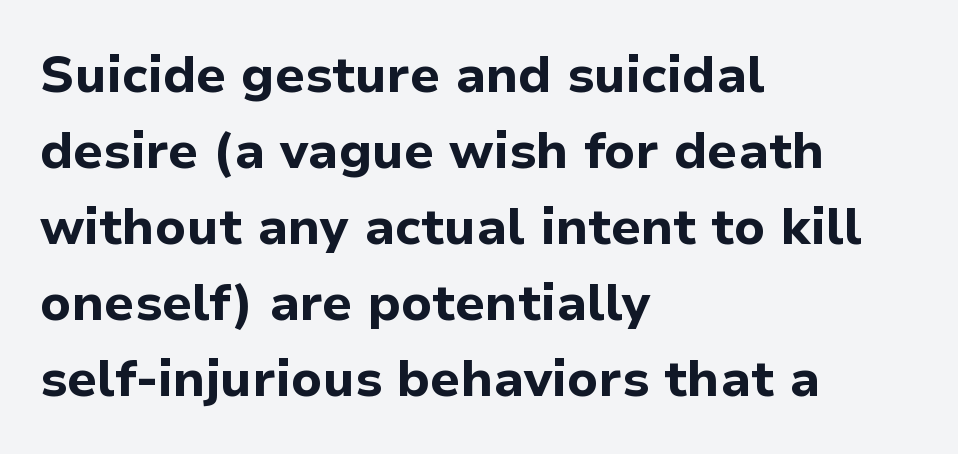
{"serif": "no", "italic": "no", "bold": "yes", "weight": "bold", "width": "normal", "stroke_contrast": "low", "x_height": "medium", "monospaced": "no", "underline": "no", "align": "left", "line_spacing": "normal", "line_spacing_ratio": 1.49, "letter_spacing": "normal", "letter_spacing_em": 0.0, "glyph_px": 51}
